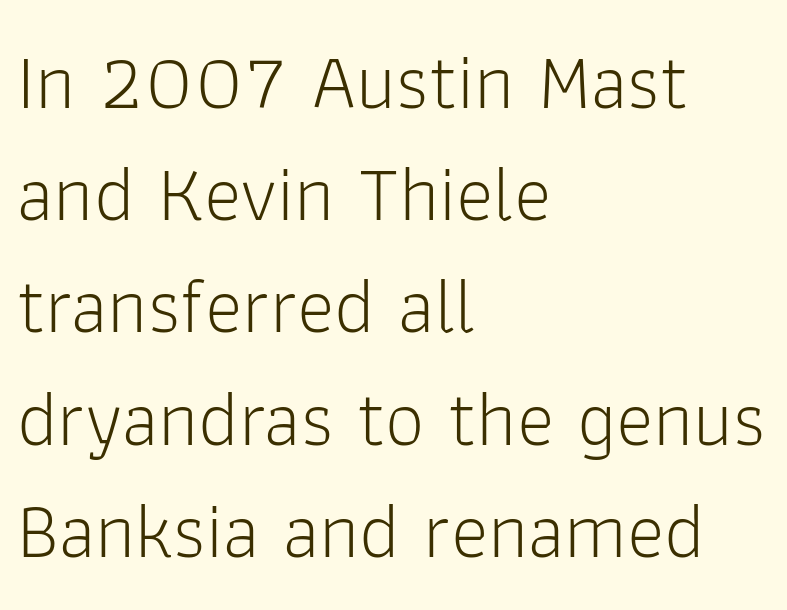
{"serif": "no", "italic": "no", "bold": "no", "weight": "light", "width": "normal", "stroke_contrast": "low", "x_height": "medium", "monospaced": "no", "underline": "no", "align": "left", "line_spacing": "normal", "line_spacing_ratio": 1.42, "letter_spacing": "normal", "letter_spacing_em": 0.0, "glyph_px": 79}
